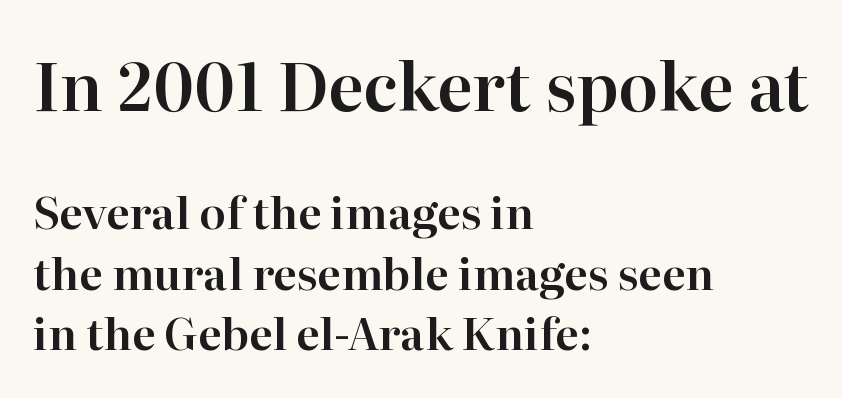
The image shows 66 px serif type, upright; set left-aligned, normal line spacing (1.38x), normal letter spacing, not underlined; the first (top) block is 1.5x larger; high stroke contrast and a medium x-height.
